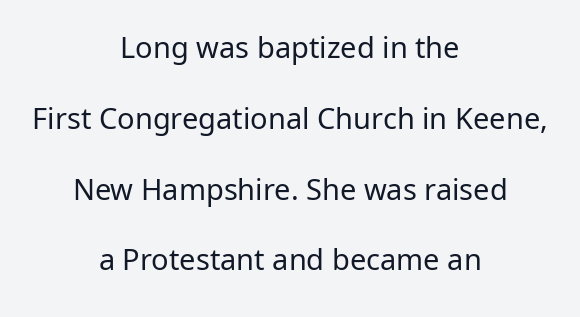
The image shows 29 px regular-weight sans-serif type, upright; set centered, loose line spacing (2.44x), normal letter spacing, not underlined; low stroke contrast and a medium x-height.
